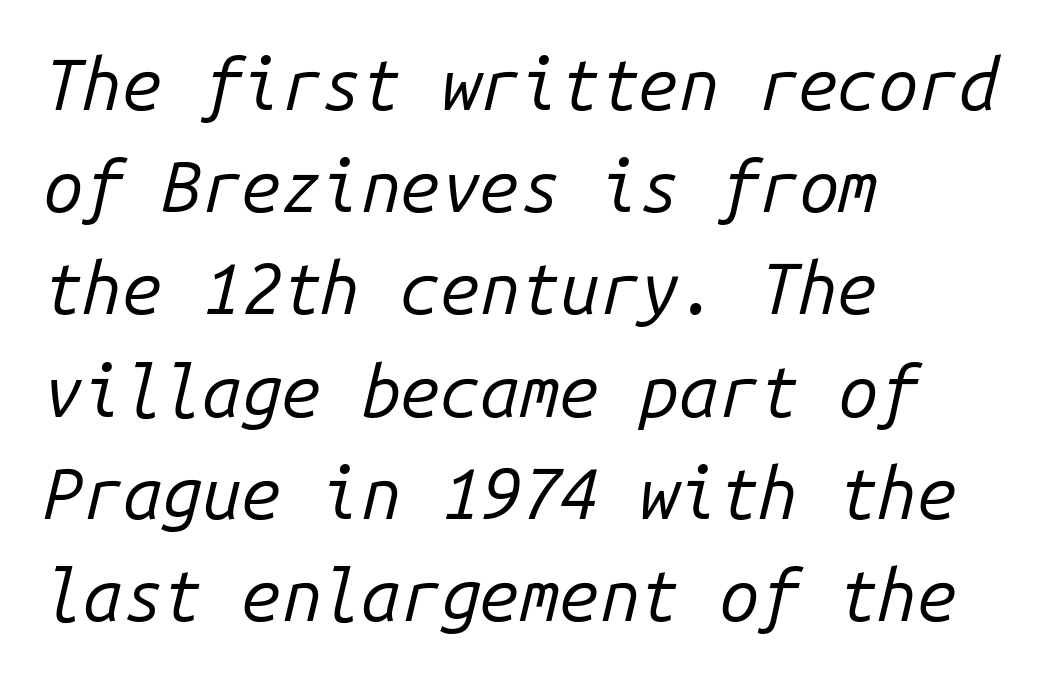
The image shows 71 px regular-weight type, italic (leaning right), monospaced; set left-aligned, normal line spacing (1.44x), normal letter spacing, not underlined; low stroke contrast and a medium x-height.
